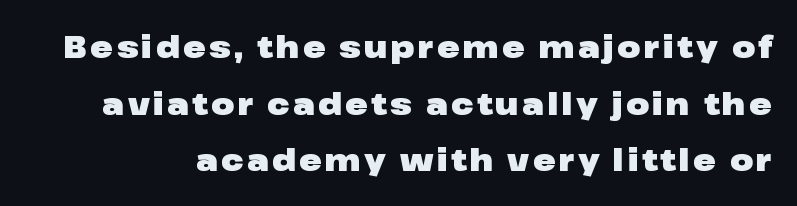
Q: Is the text bold? A: Yes.
Q: Is the text italic (slanted)? A: No, it is upright.
Q: Is the typeface a serif or a sans-serif typeface? A: Sans-serif.
Q: Is the text underlined? A: No.
Q: Width (condensed, normal, or wide)? A: Wide.
Q: Stroke contrast? A: Low.
Q: x-height? A: Medium.
Q: Monospaced? A: No.
